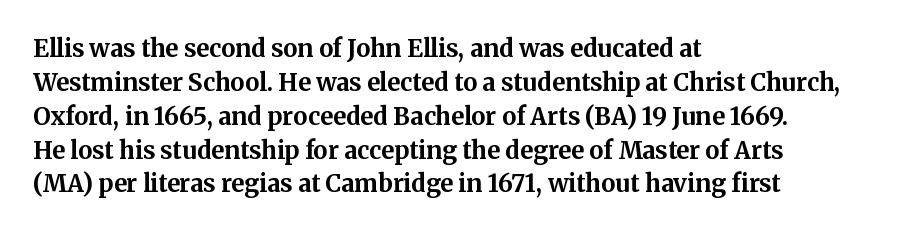
{"italic": "no", "bold": "yes", "underline": "no", "align": "left", "line_spacing": "normal", "line_spacing_ratio": 1.41, "letter_spacing": "normal", "letter_spacing_em": 0.0, "glyph_px": 24}
